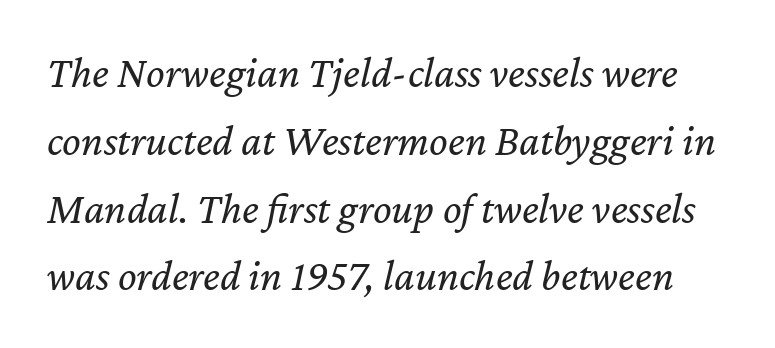
{"italic": "yes", "lean": "right", "slant_degrees": 12, "bold": "no", "weight": "regular", "width": "normal", "stroke_contrast": "low", "x_height": "medium", "monospaced": "no", "underline": "no", "line_spacing": "normal", "line_spacing_ratio": 1.54, "letter_spacing": "normal", "letter_spacing_em": 0.0, "glyph_px": 44}
